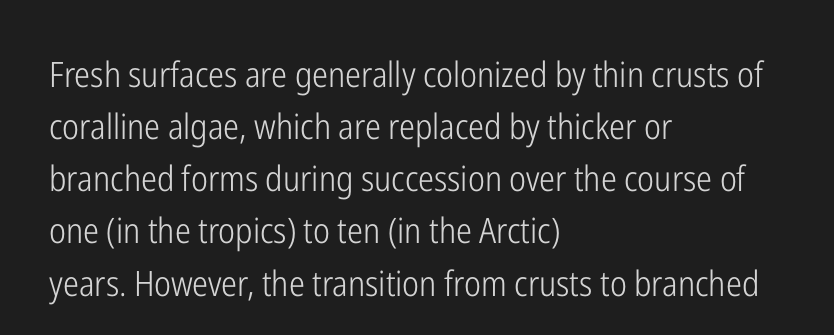
{"serif": "no", "italic": "no", "bold": "no", "weight": "light", "width": "condensed", "stroke_contrast": "low", "x_height": "medium", "monospaced": "no", "underline": "no", "align": "left", "line_spacing": "normal", "line_spacing_ratio": 1.49, "letter_spacing": "normal", "letter_spacing_em": 0.0, "glyph_px": 35}
